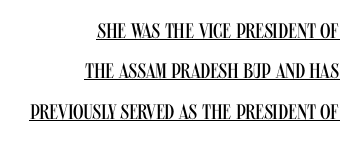
The lettering holds an erect, upright posture throughout. The ragged edge is on the left, which tells us the setting is flush right. Somebody hit Ctrl+U on this one — the words are underlined. Baseline-to-baseline distance is far greater than the letter height. Stems here are at most as thick as an everyday book face. Caption: standard tracking, unaltered.
